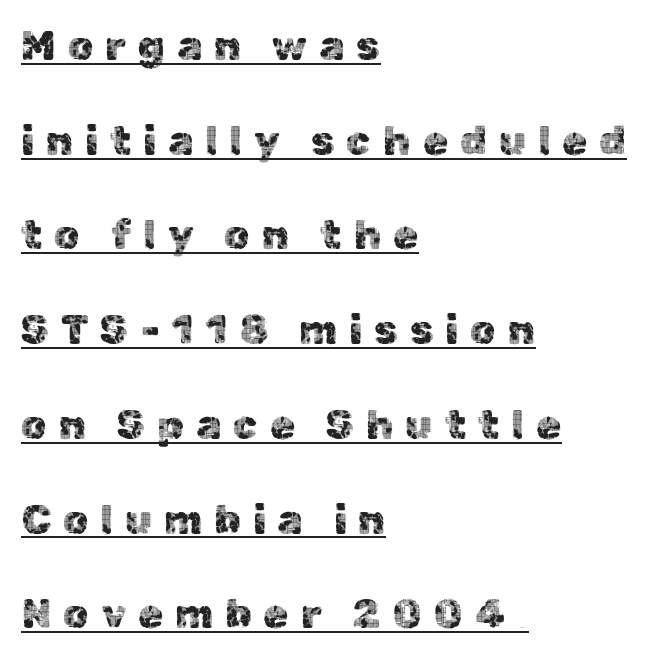
Varying glyph widths throughout — classic text-font behaviour. Are there feet on the stems? There aren't — it's a sans. The text block is weighted toward the left margin, trailing off unevenly rightward. Glance below the letters and you will spot a drawn line. Loosely led — the rows are spread out. Style check: upright.
